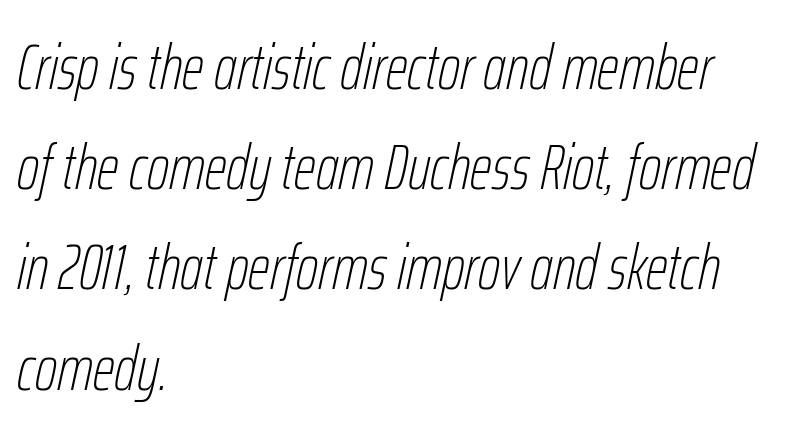
{"italic": "yes", "lean": "right", "slant_degrees": 12, "bold": "no", "weight": "thin", "width": "condensed", "stroke_contrast": "low", "x_height": "medium", "monospaced": "no", "underline": "no", "align": "left", "line_spacing": "normal", "line_spacing_ratio": 1.59, "letter_spacing": "normal", "letter_spacing_em": 0.0, "glyph_px": 63}
